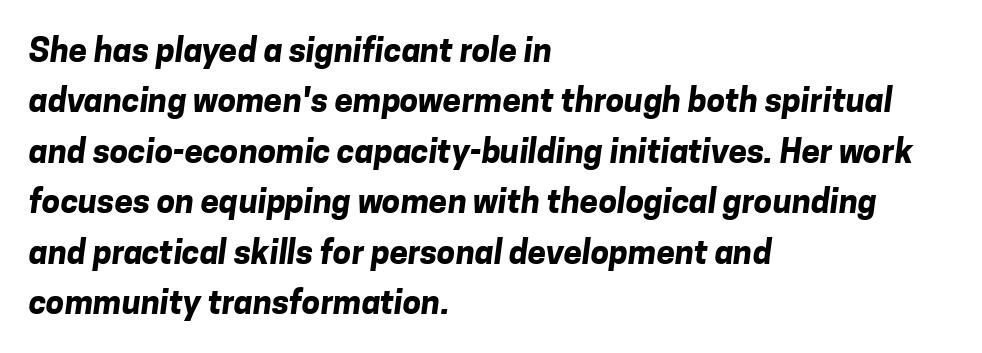
Strong, thick strokes mark this as bold type. Is the block centered? No — it sits flush against the left margin. A clean baseline with only descenders dipping below it. The characters display no serif detailing; their extremities are plain. Each letter keeps its own natural width here, so spacing adapts to shape.
